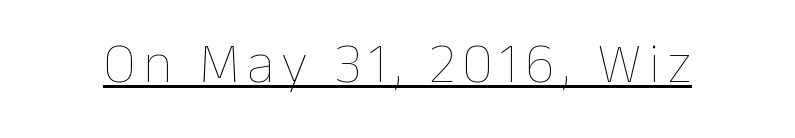
Q: Is the text bold? A: No.
Q: Is the text italic (slanted)? A: No, it is upright.
Q: Is the text underlined? A: Yes.
Q: Width (condensed, normal, or wide)? A: Normal.
Q: Stroke contrast? A: Low.
Q: x-height? A: Medium.
Q: Monospaced? A: No.
